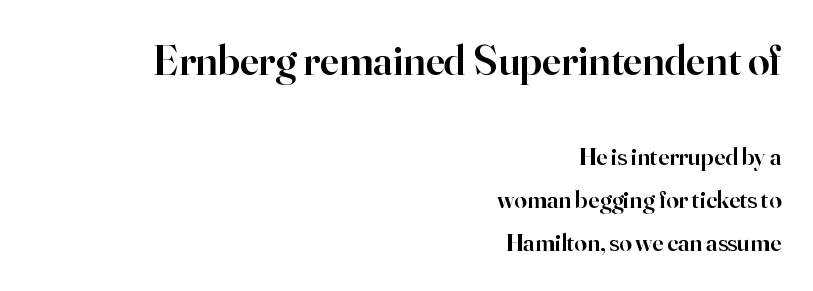
{"serif": "yes", "italic": "no", "bold": "semi", "weight": "semibold", "width": "normal", "stroke_contrast": "high", "x_height": "small", "monospaced": "no", "underline": "no", "align": "right", "line_spacing_ratio": 1.72, "letter_spacing": "normal", "letter_spacing_em": 0.0, "larger_block": "first", "size_ratio": 1.72, "glyph_px": 43}
